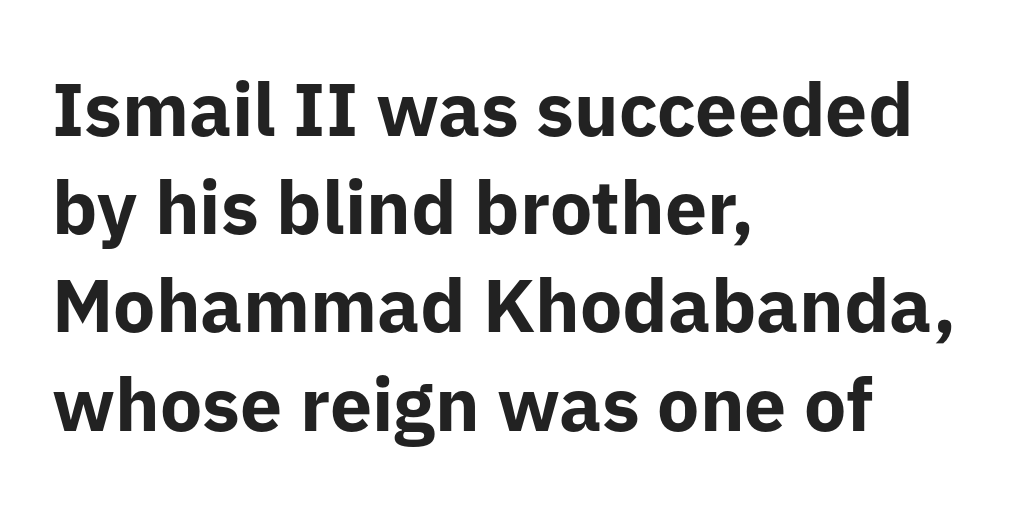
Q: Is the text bold? A: Yes.
Q: Is the text italic (slanted)? A: No, it is upright.
Q: Is the typeface a serif or a sans-serif typeface? A: Sans-serif.
Q: Is the text underlined? A: No.
Q: How is the paragraph aligned? A: Left-aligned.
Q: Is the spacing between letters normal or unusually wide? A: Normal.
Q: Is the spacing between lines tight, normal or loose? A: Normal.
Q: Width (condensed, normal, or wide)? A: Normal.
Q: Stroke contrast? A: Low.
Q: x-height? A: Medium.
Q: Monospaced? A: No.
